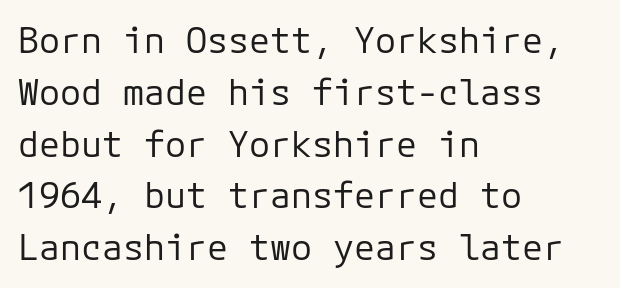
Q: Is the text bold? A: No.
Q: Is the text italic (slanted)? A: No, it is upright.
Q: Is the typeface a serif or a sans-serif typeface? A: Sans-serif.
Q: Is the text underlined? A: No.
Q: How is the paragraph aligned? A: Left-aligned.
Q: Is the spacing between letters normal or unusually wide? A: Normal.
Q: Is the spacing between lines tight, normal or loose? A: Normal.
Q: Width (condensed, normal, or wide)? A: Normal.
Q: Stroke contrast? A: Low.
Q: x-height? A: Medium.
